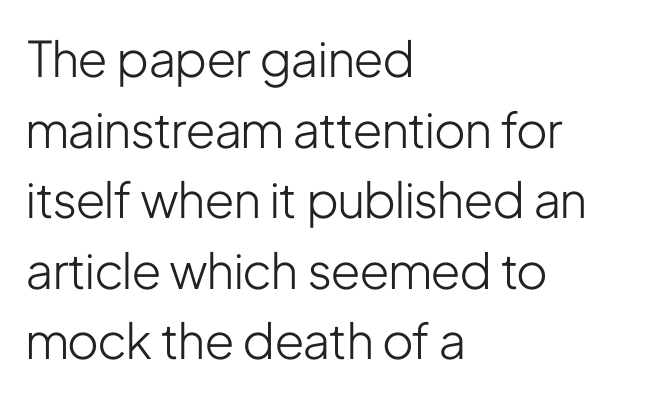
Q: Is the text bold? A: No.
Q: Is the text italic (slanted)? A: No, it is upright.
Q: Is the typeface a serif or a sans-serif typeface? A: Sans-serif.
Q: Is the text underlined? A: No.
Q: How is the paragraph aligned? A: Left-aligned.
Q: Is the spacing between letters normal or unusually wide? A: Normal.
Q: Is the spacing between lines tight, normal or loose? A: Normal.
Q: Width (condensed, normal, or wide)? A: Condensed.
Q: Stroke contrast? A: Low.
Q: x-height? A: Medium.
Q: Monospaced? A: No.
